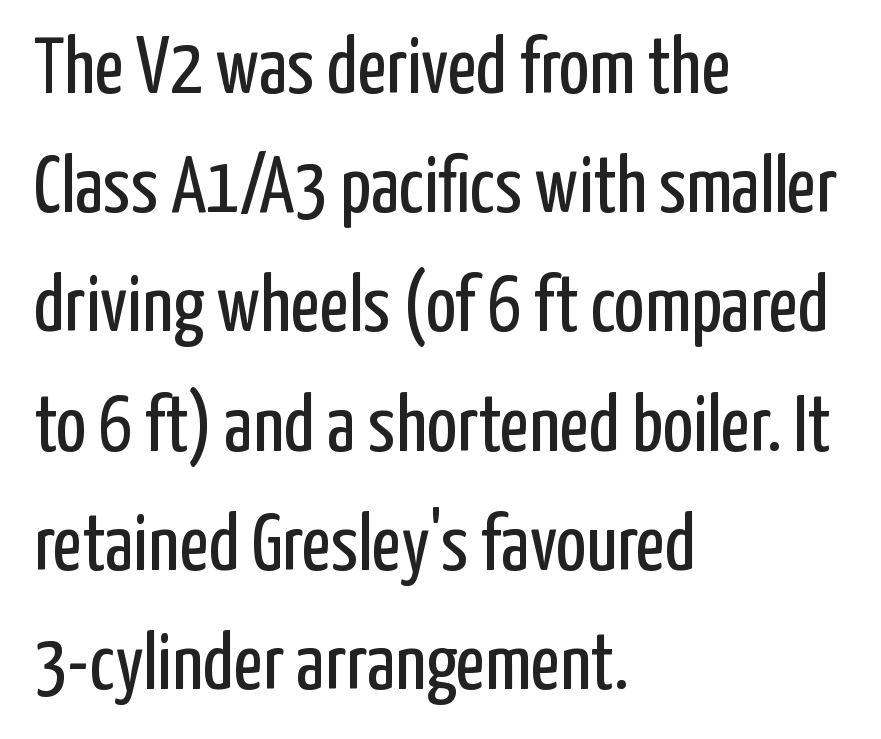
Q: Is the text bold? A: No.
Q: Is the text italic (slanted)? A: No, it is upright.
Q: Is the typeface a serif or a sans-serif typeface? A: Sans-serif.
Q: Is the text underlined? A: No.
Q: How is the paragraph aligned? A: Left-aligned.
Q: Is the spacing between letters normal or unusually wide? A: Normal.
Q: Is the spacing between lines tight, normal or loose? A: Normal.
Q: Width (condensed, normal, or wide)? A: Condensed.
Q: Stroke contrast? A: Low.
Q: x-height? A: Medium.
Q: Monospaced? A: No.
